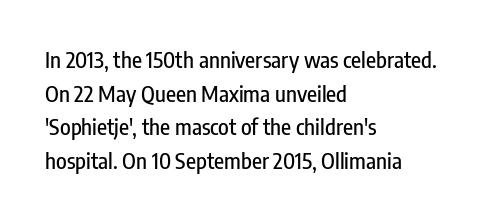
{"italic": "no", "underline": "no", "align": "left", "line_spacing": "normal", "line_spacing_ratio": 1.53, "letter_spacing": "normal", "letter_spacing_em": 0.0, "glyph_px": 22}
